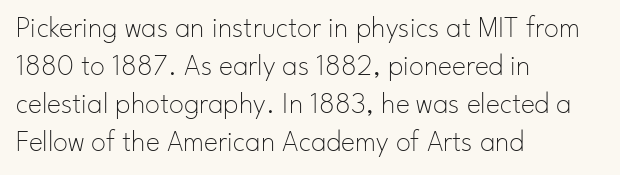
Ordinary non-slanted type is in use. The face looks like a standard text weight, possibly lighter. Honestly, there is no underline to notice here at all. Spacing between characters is what you'd get straight out of the box. Leftover space on each line is placed entirely after the last word.
